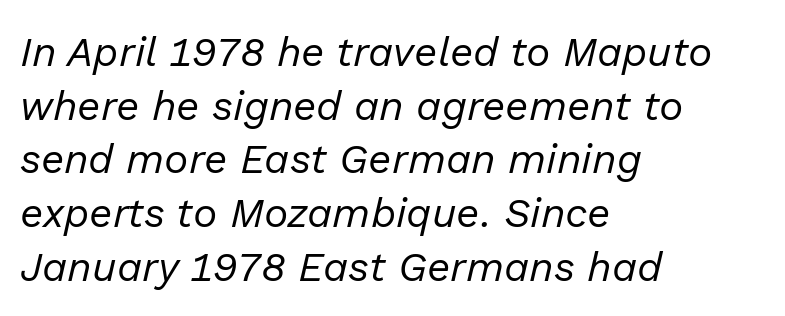
The image shows 41 px regular-weight type, italic (leaning right); set left-aligned, normal line spacing (1.31x), normal letter spacing, not underlined; low stroke contrast and a medium x-height.
